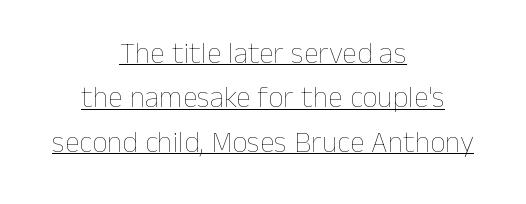
The rendering uses a moderate line-height, typical for paragraphs. Horizontally, the lines are justified to the midpoint only. Weight: regular or lighter. What decoration does the sample have? An underline.
